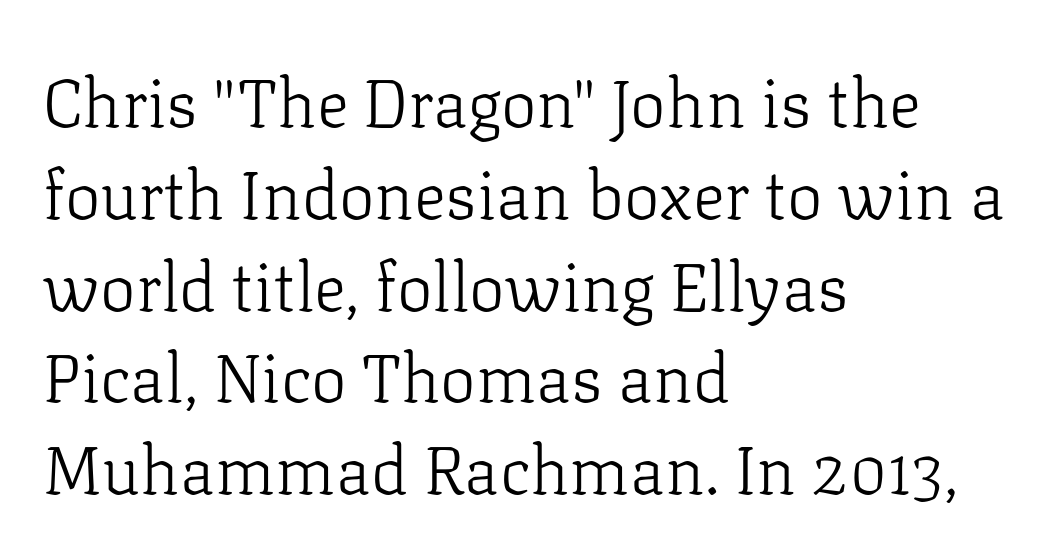
{"serif": "yes", "italic": "no", "bold": "no", "weight": "light", "width": "normal", "stroke_contrast": "low", "x_height": "medium", "monospaced": "no", "underline": "no", "align": "left", "line_spacing": "normal", "line_spacing_ratio": 1.37, "letter_spacing": "normal", "letter_spacing_em": 0.0, "glyph_px": 67}
